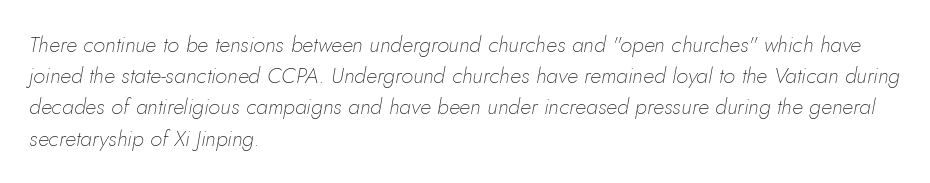
Rule under the text: the space is simply empty. The type is set solid horizontally, with unmodified tracking. Stroke thickness stays within the range of a standard reading face or lighter. Vertically, the passage feels balanced, rows spaced as you'd expect.
